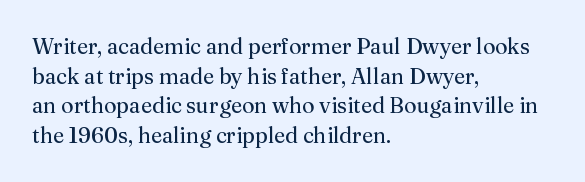
{"italic": "no", "bold": "no", "underline": "no", "align": "left", "line_spacing": "normal", "line_spacing_ratio": 1.35, "letter_spacing": "normal", "letter_spacing_em": 0.0, "glyph_px": 22}
